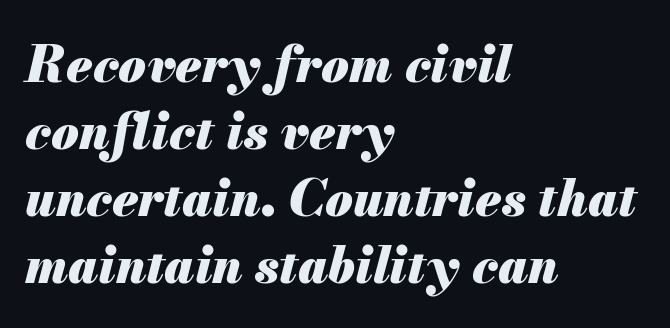
{"italic": "yes", "lean": "right", "slant_degrees": 13, "bold": "yes", "weight": "heavy", "width": "normal", "stroke_contrast": "medium", "x_height": "small", "monospaced": "no", "underline": "no", "align": "left", "line_spacing": "normal", "line_spacing_ratio": 1.34, "letter_spacing": "normal", "letter_spacing_em": 0.0, "glyph_px": 50}
